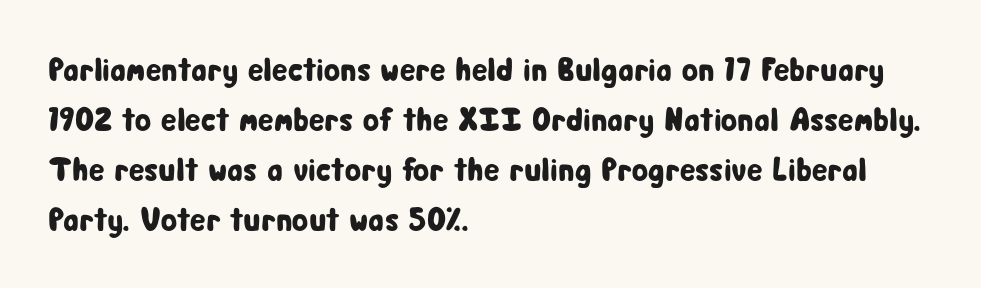
The image shows 33 px condensed sans-serif type, upright; set left-aligned, normal line spacing (1.52x), normal letter spacing, not underlined; low stroke contrast and a medium x-height.
